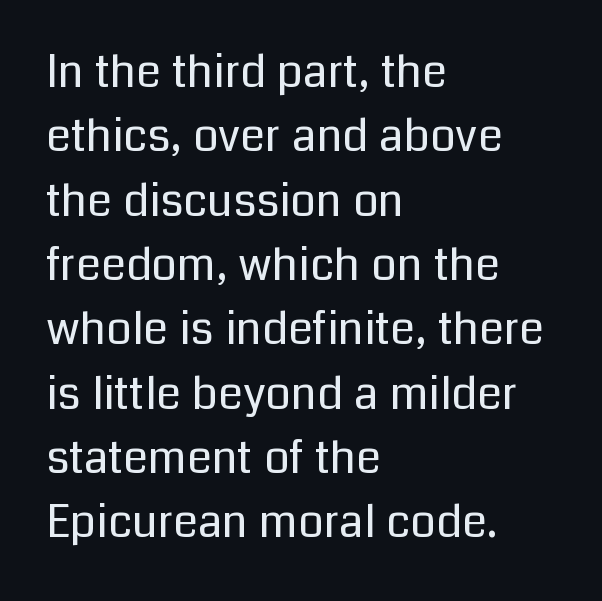
Q: Is the text bold? A: No.
Q: Is the text italic (slanted)? A: No, it is upright.
Q: Is the typeface a serif or a sans-serif typeface? A: Sans-serif.
Q: Is the text underlined? A: No.
Q: How is the paragraph aligned? A: Left-aligned.
Q: Is the spacing between letters normal or unusually wide? A: Normal.
Q: Is the spacing between lines tight, normal or loose? A: Normal.
Q: Width (condensed, normal, or wide)? A: Normal.
Q: Stroke contrast? A: Low.
Q: x-height? A: Medium.
Q: Monospaced? A: No.
